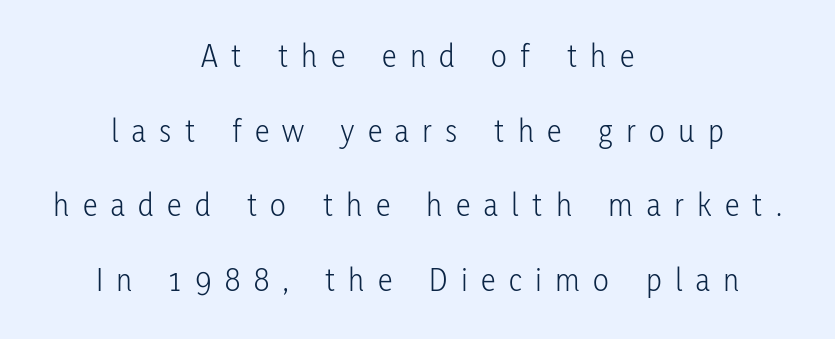
{"serif": "no", "italic": "no", "bold": "no", "weight": "light", "width": "condensed", "stroke_contrast": "low", "x_height": "medium", "monospaced": "no", "underline": "no", "align": "center", "line_spacing": "loose", "line_spacing_ratio": 2.26, "letter_spacing": "wide", "letter_spacing_em": 0.41, "glyph_px": 33}
